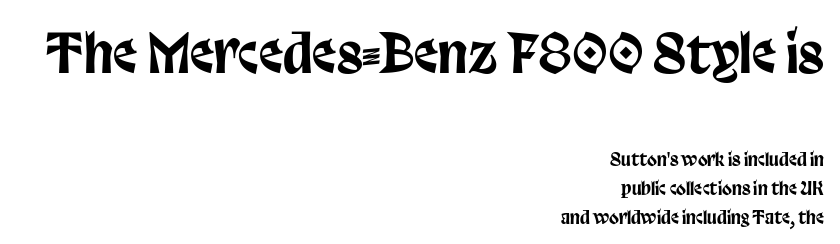
The image shows 54 px condensed sans-serif type, upright; set right-aligned, normal line spacing (1.62x), normal letter spacing, not underlined; the first (top) block is 3.0x larger; low stroke contrast and a large x-height.
